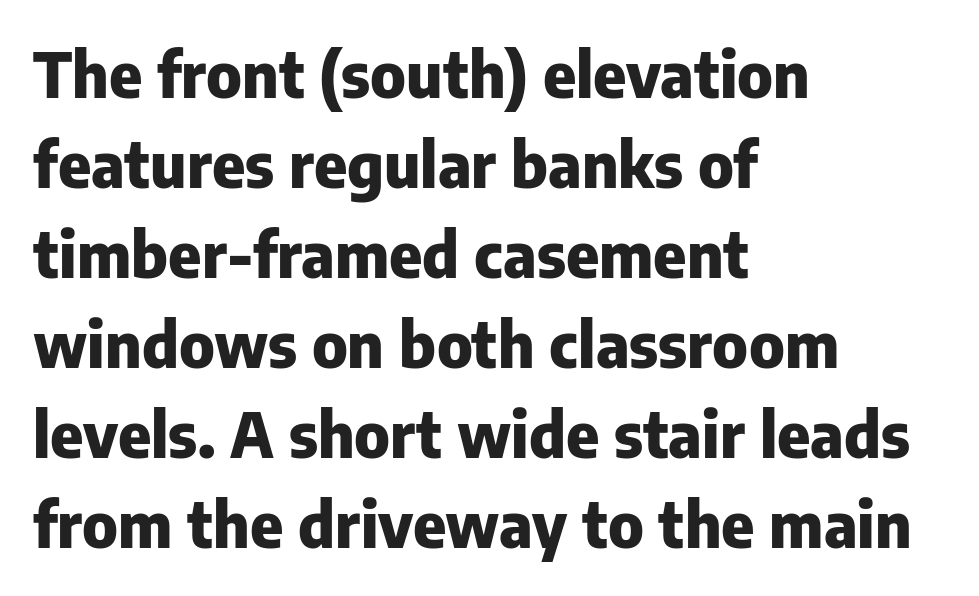
Q: Is the text bold? A: Yes.
Q: Is the text italic (slanted)? A: No, it is upright.
Q: Is the typeface a serif or a sans-serif typeface? A: Sans-serif.
Q: Is the text underlined? A: No.
Q: How is the paragraph aligned? A: Left-aligned.
Q: Is the spacing between letters normal or unusually wide? A: Normal.
Q: Is the spacing between lines tight, normal or loose? A: Normal.
Q: Width (condensed, normal, or wide)? A: Normal.
Q: Stroke contrast? A: Low.
Q: x-height? A: Medium.
Q: Monospaced? A: No.
